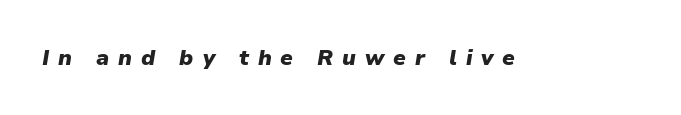
The zone under the glyphs is completely vacant. I'd describe the lettering as bold — thick and assertive. A typesetter would call this heavily tracked-out type. The passage shown leans; its letterforms are oblique.
